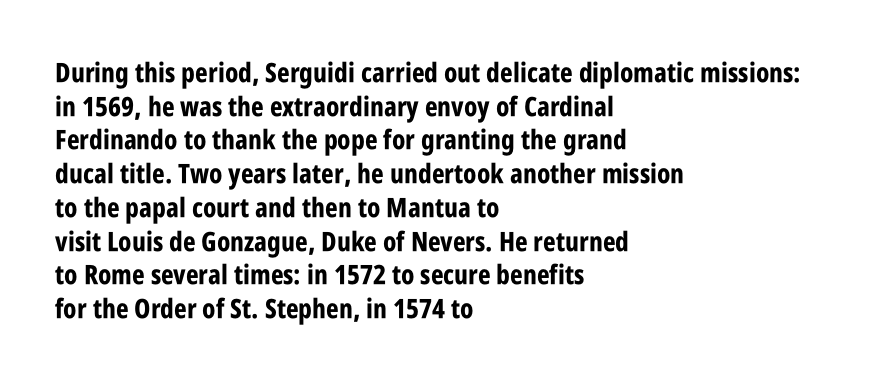
Q: Is the text bold? A: Yes.
Q: Is the text italic (slanted)? A: No, it is upright.
Q: Is the text underlined? A: No.
Q: How is the paragraph aligned? A: Left-aligned.
Q: Is the spacing between letters normal or unusually wide? A: Normal.
Q: Is the spacing between lines tight, normal or loose? A: Normal.
